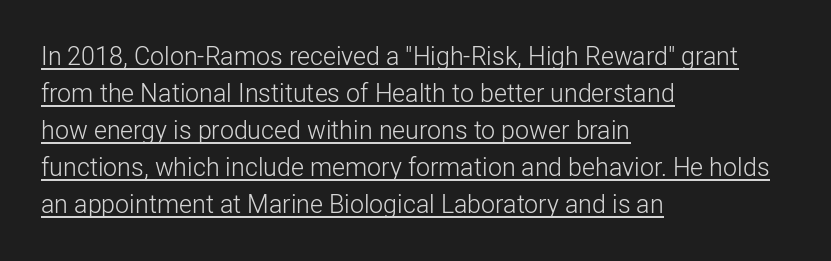
{"italic": "no", "bold": "no", "underline": "yes", "align": "left", "line_spacing": "normal", "line_spacing_ratio": 1.48, "letter_spacing": "normal", "letter_spacing_em": 0.0, "glyph_px": 25}
